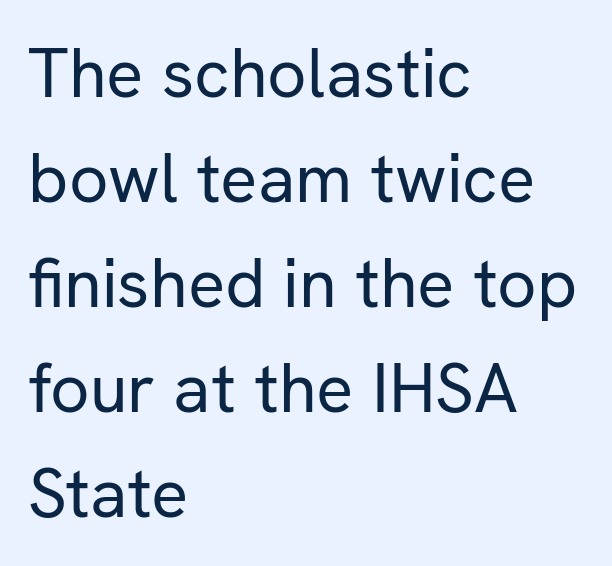
The image shows 69 px regular-weight sans-serif type, upright; set left-aligned, normal line spacing (1.52x), normal letter spacing, not underlined; low stroke contrast and a medium x-height.
